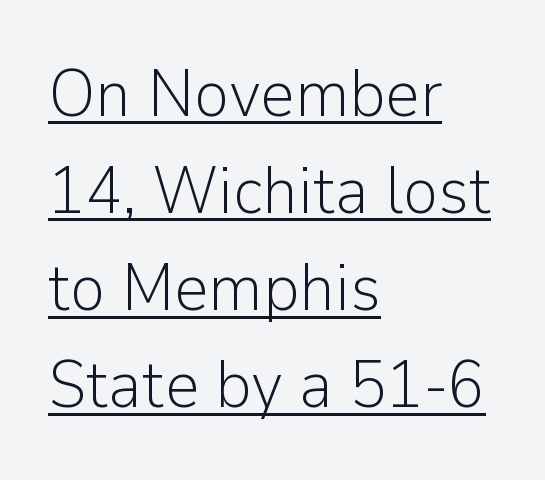
Characters remain perfectly vertical along every line. Students, observe: this is what conventionally led text looks like. The face used here is proportionally spaced, like ordinary book or web type. Line starts are locked; line ends wander. A continuous stroke trails under the words, as in a hyperlink. No extra ink here — the face is not bold.
